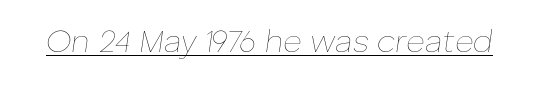
The image shows 32 px thin type, italic (leaning right); set normal letter spacing, underlined; low stroke contrast and a medium x-height.
